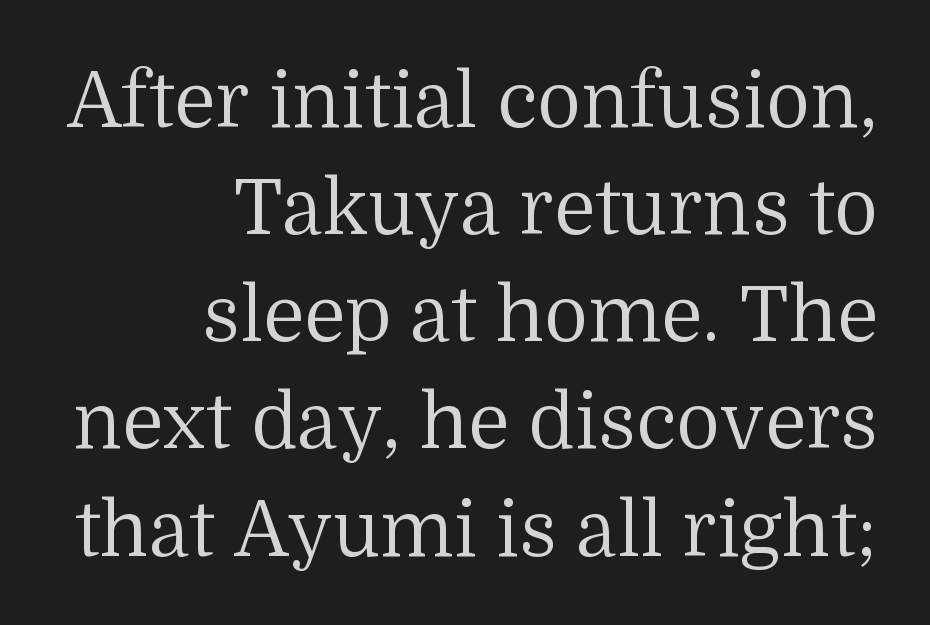
Each letter's strokes conclude with small projecting serifs. Layout note: lines flush right. The font sits on the lighter half of the weight spectrum, regular included. The letters advance in unequal steps, a hallmark of proportional type.
